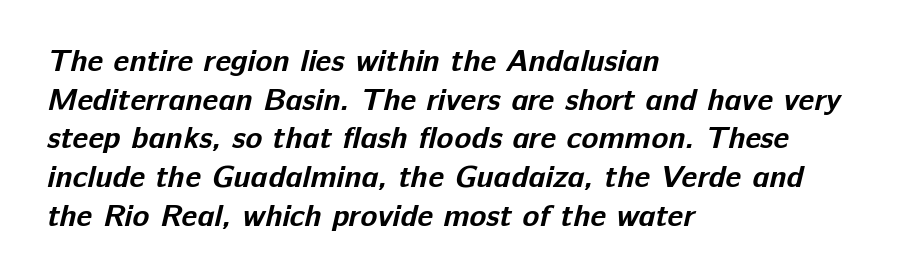
The image shows 31 px bold sans-serif type; set left-aligned, normal line spacing (1.25x), normal letter spacing, not underlined; low stroke contrast and a medium x-height.
